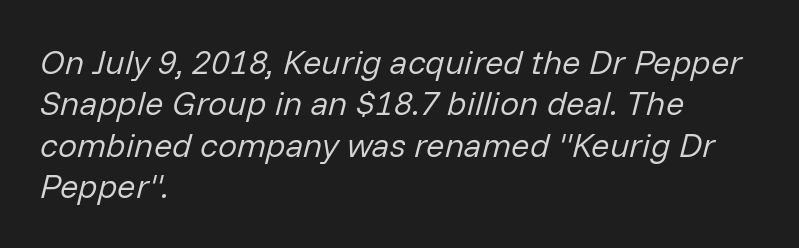
Words float on clear page, feet unadorned. Italic: yes, the glyphs are oblique. Students, note that the glyphs here touch the page at normal intervals. Note the varied advance widths — an 'i' is clearly narrower than an 'm'.
